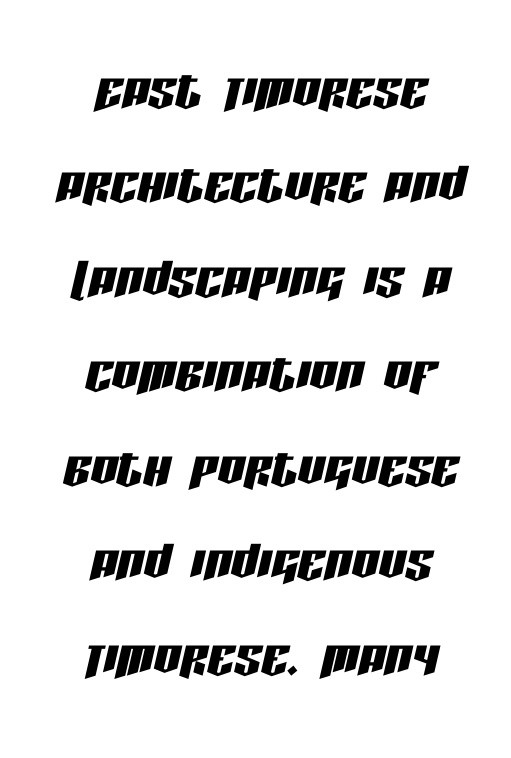
The image shows 67 px condensed type, italic (leaning right); set centered, normal line spacing (1.41x), normal letter spacing, not underlined; low stroke contrast and a large x-height.
